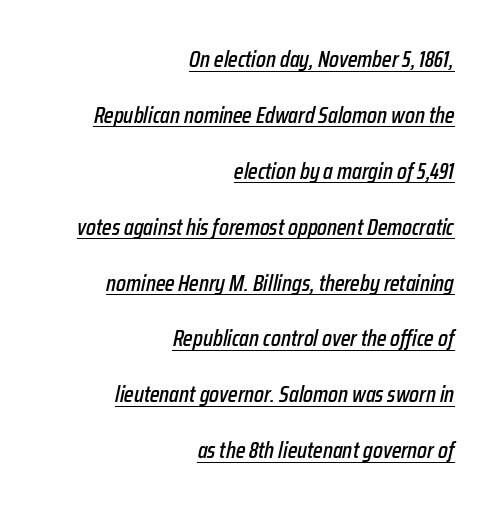
{"italic": "yes", "lean": "right", "slant_degrees": 12, "underline": "yes", "align": "right", "line_spacing": "loose", "line_spacing_ratio": 2.43, "letter_spacing": "normal", "letter_spacing_em": 0.0, "glyph_px": 23}
